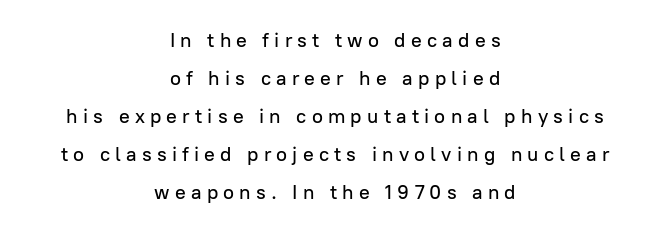
The space beneath each line is pristine and unruled. Layout note: lines centered. Spacing between characters has been opened up far beyond the box default. Reading down the column, the eye jumps a long way to each next line. Every stem runs plumb, perpendicular to the baseline.
